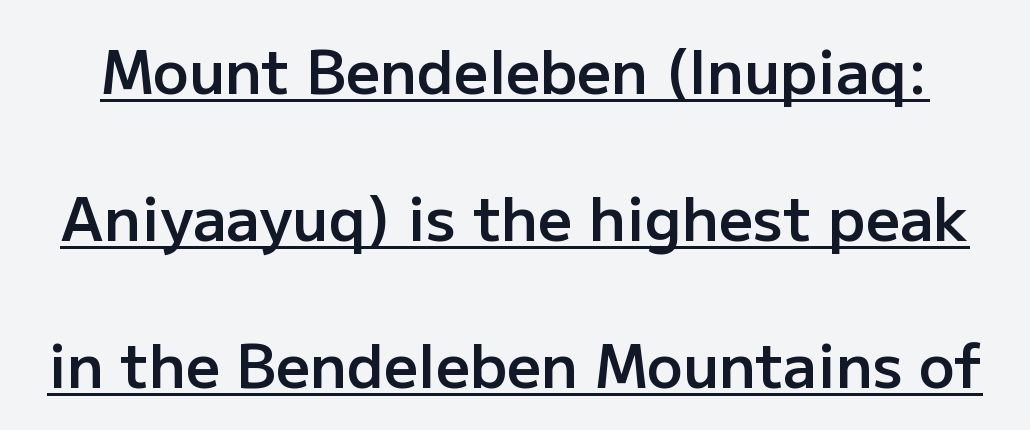
Looks like regular typesetting: each glyph gets only the width it needs. Tall strokes in this sample are plumb rather than angled. If you measured baseline to baseline, you'd find a long distance. The line texture is even and compact thanks to regular tracking. Classification — sans serif. Decoration check: the copy is underlined.
